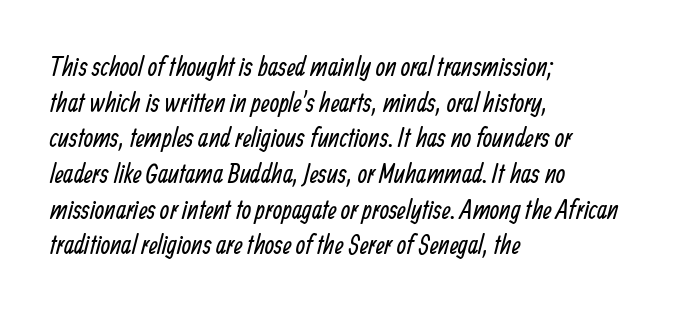
The image shows 27 px text type; set left-aligned, normal line spacing (1.32x), normal letter spacing, not underlined.
